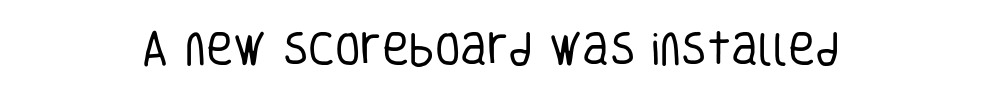
The image shows 37 px regular-weight, condensed sans-serif type, upright; set normal letter spacing, not underlined; low stroke contrast and a large x-height.
